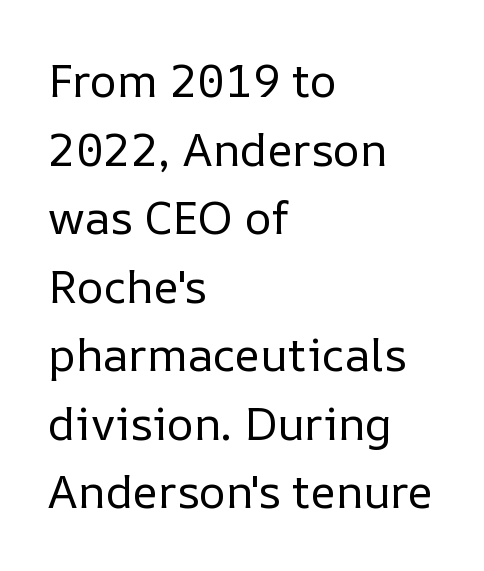
The image shows 46 px regular-weight type, upright; set left-aligned, normal line spacing (1.49x), normal letter spacing, not underlined; low stroke contrast and a medium x-height.
